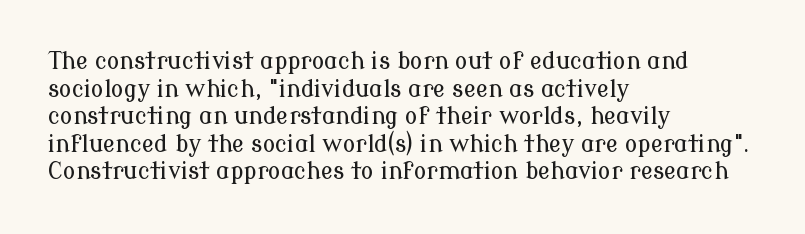
Q: Is the text italic (slanted)? A: No, it is upright.
Q: Is the text underlined? A: No.
Q: How is the paragraph aligned? A: Left-aligned.
Q: Is the spacing between letters normal or unusually wide? A: Normal.
